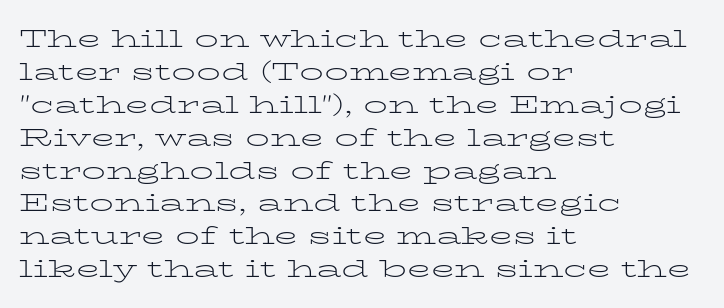
The image shows 24 px text type, upright; set left-aligned, normal line spacing (1.37x), normal letter spacing, not underlined.
